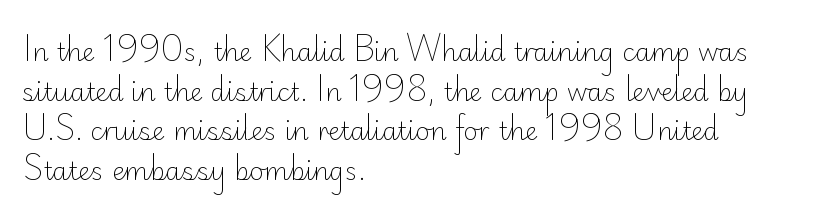
Q: Is the text bold? A: No.
Q: Is the text italic (slanted)? A: No, it is upright.
Q: Is the text underlined? A: No.
Q: How is the paragraph aligned? A: Left-aligned.
Q: Is the spacing between letters normal or unusually wide? A: Normal.
Q: Is the spacing between lines tight, normal or loose? A: Normal.
